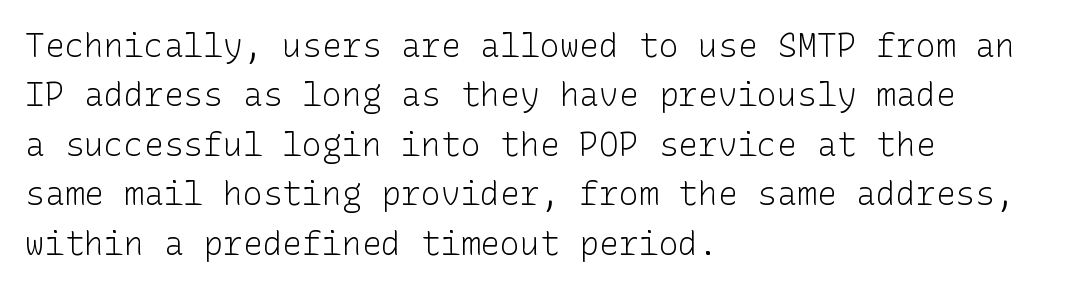
The image shows 33 px light sans-serif type, upright; set left-aligned, normal line spacing (1.5x), normal letter spacing, not underlined; low stroke contrast and a medium x-height.
